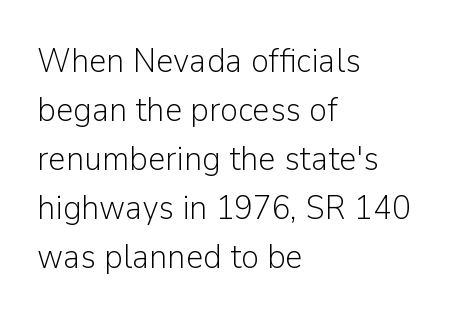
The image shows 34 px light sans-serif type, upright; set left-aligned, normal line spacing (1.44x), normal letter spacing, not underlined; low stroke contrast and a medium x-height.
